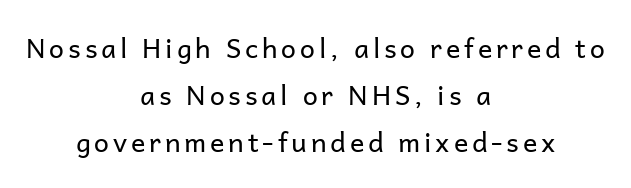
Ascenders rise straight up at ninety degrees. The cut favours lightness, reaching ordinary text weight at its darkest. Underline: absent. The passage is arranged like a title page — every line centered.
